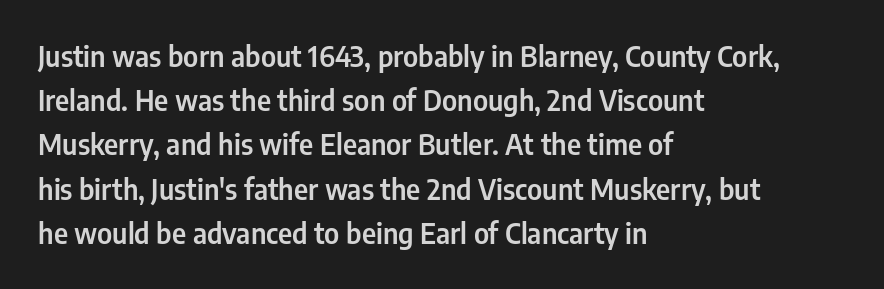
{"serif": "no", "italic": "no", "width": "condensed", "stroke_contrast": "low", "x_height": "medium", "monospaced": "no", "underline": "no", "align": "left", "line_spacing": "normal", "line_spacing_ratio": 1.58, "letter_spacing": "normal", "letter_spacing_em": 0.0, "glyph_px": 28}
